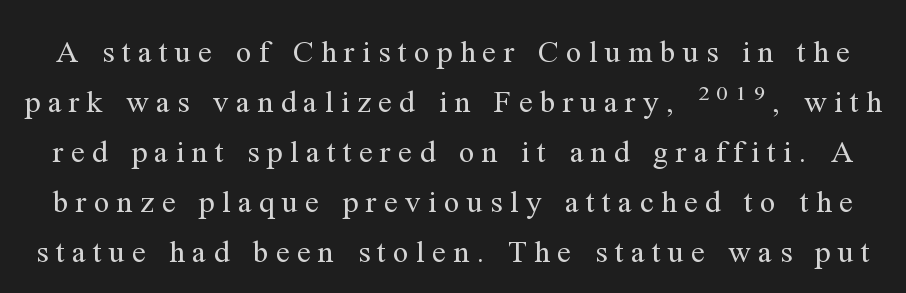
{"serif": "yes", "italic": "no", "bold": "no", "weight": "regular", "width": "normal", "stroke_contrast": "medium", "x_height": "medium", "monospaced": "no", "underline": "no", "line_spacing": "normal", "line_spacing_ratio": 1.61, "letter_spacing": "wide", "letter_spacing_em": 0.24, "glyph_px": 31}
